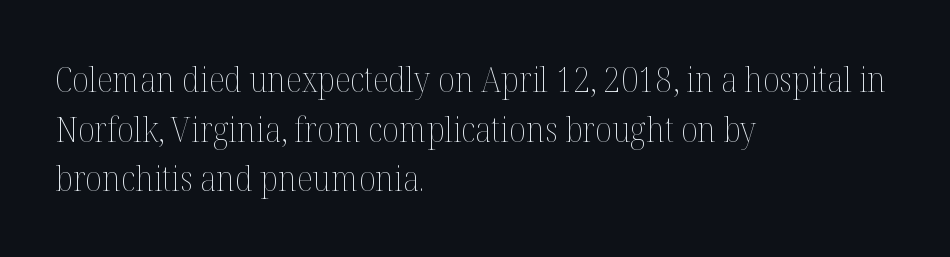
{"italic": "no", "bold": "no", "weight": "thin", "width": "normal", "stroke_contrast": "medium", "x_height": "medium", "monospaced": "no", "underline": "no", "align": "left", "line_spacing": "normal", "line_spacing_ratio": 1.46, "letter_spacing": "normal", "letter_spacing_em": 0.0, "glyph_px": 34}
